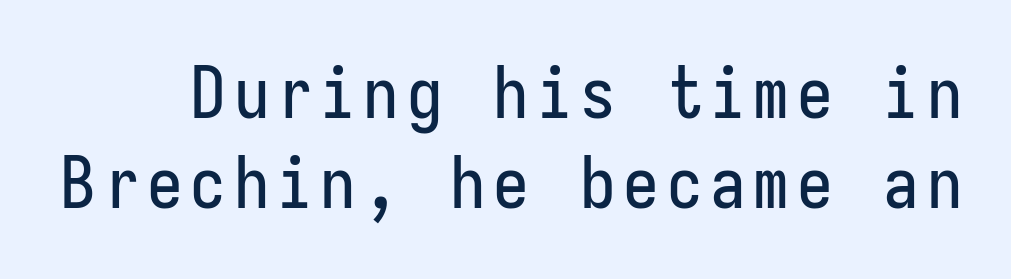
The image shows 71 px condensed sans-serif type, upright; set normal line spacing (1.27x), not underlined; low stroke contrast and a medium x-height.
